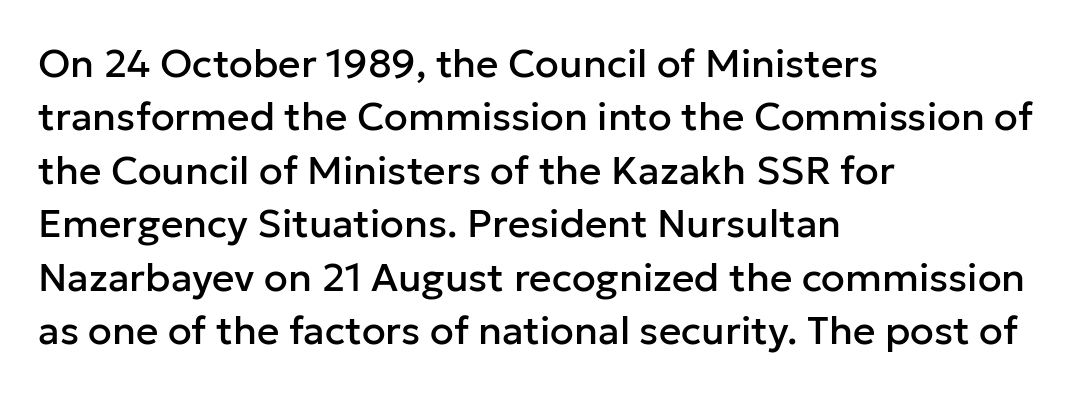
{"serif": "no", "italic": "no", "width": "normal", "stroke_contrast": "low", "x_height": "medium", "monospaced": "no", "underline": "no", "align": "left", "line_spacing": "normal", "line_spacing_ratio": 1.37, "letter_spacing": "normal", "letter_spacing_em": 0.0, "glyph_px": 39}
